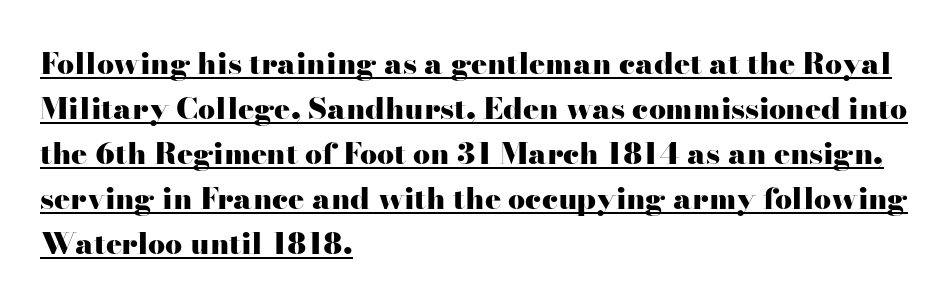
{"serif": "yes", "italic": "no", "bold": "yes", "weight": "heavy", "width": "wide", "stroke_contrast": "high", "x_height": "small", "monospaced": "no", "underline": "yes", "align": "left", "line_spacing": "normal", "line_spacing_ratio": 1.5, "letter_spacing": "normal", "letter_spacing_em": 0.0, "glyph_px": 30}
